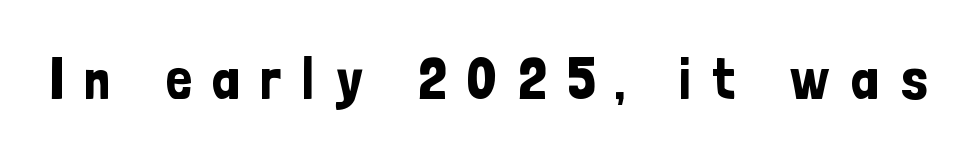
{"serif": "no", "italic": "no", "width": "condensed", "stroke_contrast": "low", "x_height": "medium", "monospaced": "no", "underline": "no", "letter_spacing": "wide", "letter_spacing_em": 0.35, "glyph_px": 58}
